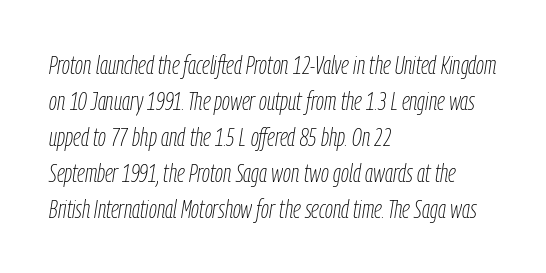
Q: Is the text bold? A: No.
Q: Is the text italic (slanted)? A: Yes, it leans right by about 9 degrees.
Q: Is the text underlined? A: No.
Q: How is the paragraph aligned? A: Left-aligned.
Q: Is the spacing between letters normal or unusually wide? A: Normal.
Q: Is the spacing between lines tight, normal or loose? A: Normal.
